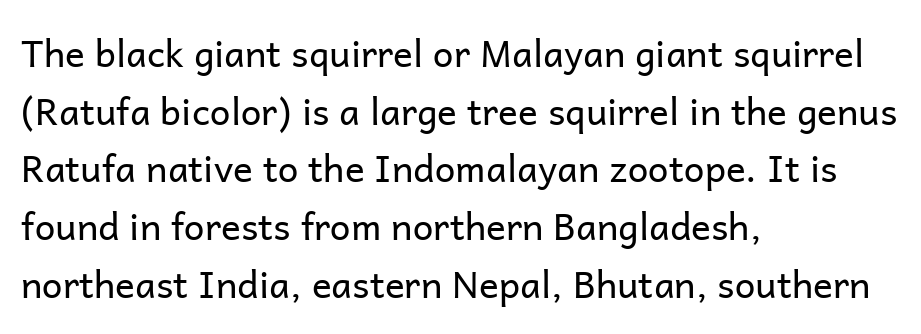
The image shows 37 px regular-weight sans-serif type, upright; set left-aligned, normal line spacing (1.56x), normal letter spacing, not underlined; low stroke contrast and a medium x-height.
